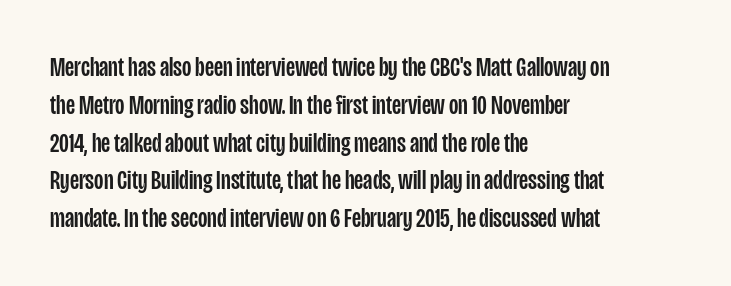
{"italic": "no", "underline": "no", "align": "left", "line_spacing": "normal", "line_spacing_ratio": 1.4, "letter_spacing": "normal", "letter_spacing_em": 0.0, "glyph_px": 27}
